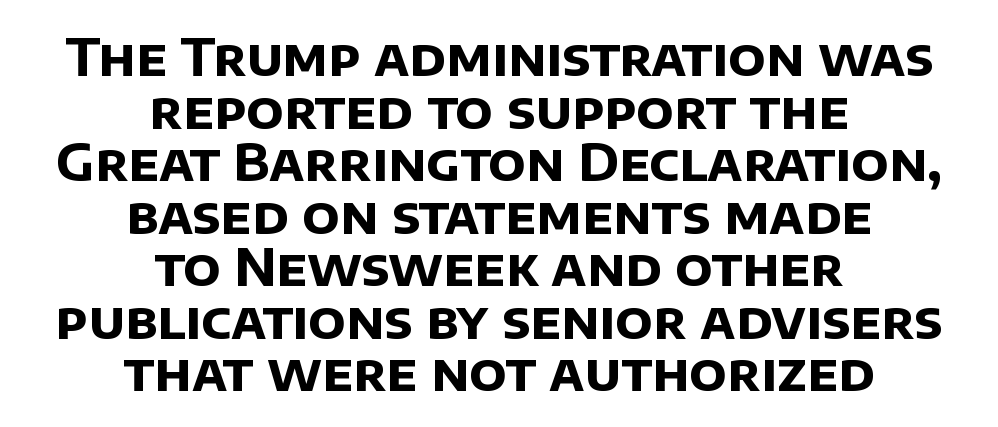
Q: Is the text bold? A: Yes.
Q: Is the typeface a serif or a sans-serif typeface? A: Sans-serif.
Q: Is the text underlined? A: No.
Q: How is the paragraph aligned? A: Centered.
Q: Is the spacing between letters normal or unusually wide? A: Normal.
Q: Is the spacing between lines tight, normal or loose? A: Tight.
Q: Width (condensed, normal, or wide)? A: Normal.
Q: Stroke contrast? A: Low.
Q: x-height? A: Large.
Q: Monospaced? A: No.
